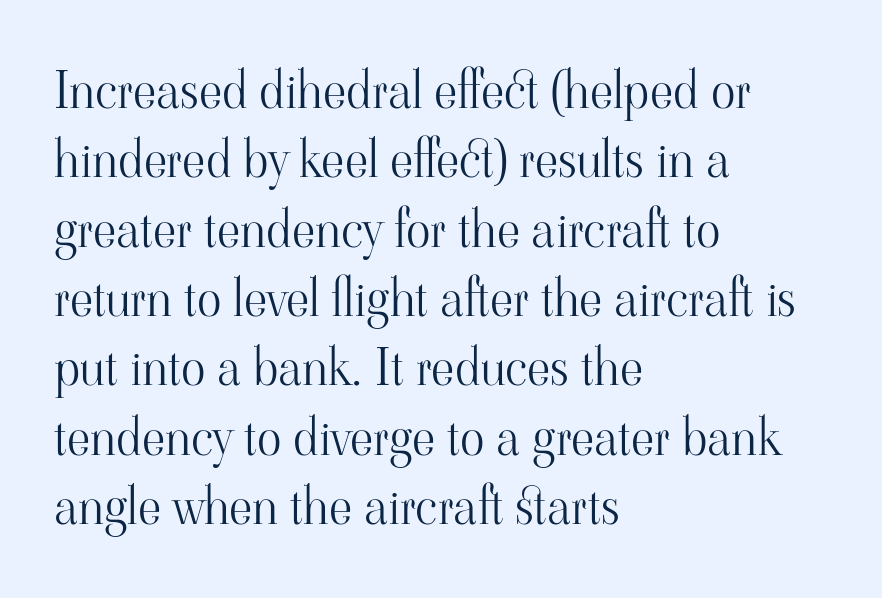
Compared with typical body copy, the letter spacing here is the same. This rendering uses left alignment, leaving the right contour irregular. Upright lettering throughout. The passage shown is typed in a proportional face where columns would drift. The letterforms sit at book weight or below.
